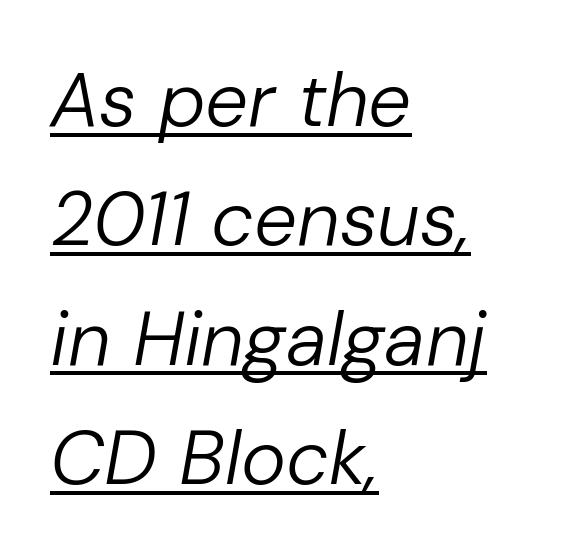
The image shows 76 px regular-weight type, italic (leaning right); set left-aligned, normal line spacing (1.57x), normal letter spacing, underlined; low stroke contrast and a medium x-height.
